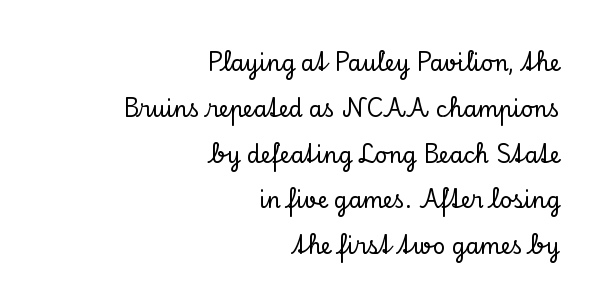
Q: Is the text italic (slanted)? A: No, it is upright.
Q: Is the text underlined? A: No.
Q: How is the paragraph aligned? A: Right-aligned.
Q: Is the spacing between letters normal or unusually wide? A: Normal.
Q: Is the spacing between lines tight, normal or loose? A: Loose.
